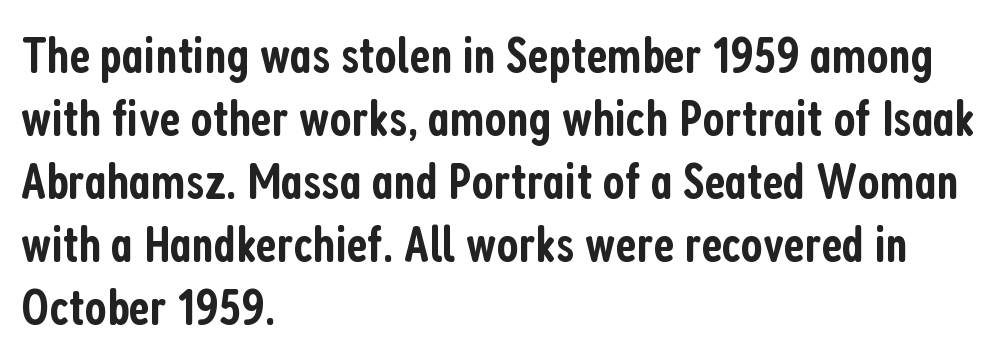
{"serif": "no", "italic": "no", "bold": "semi", "weight": "semibold", "width": "condensed", "stroke_contrast": "low", "x_height": "medium", "monospaced": "no", "underline": "no", "align": "left", "line_spacing_ratio": 1.21, "letter_spacing": "normal", "letter_spacing_em": 0.0, "glyph_px": 52}
